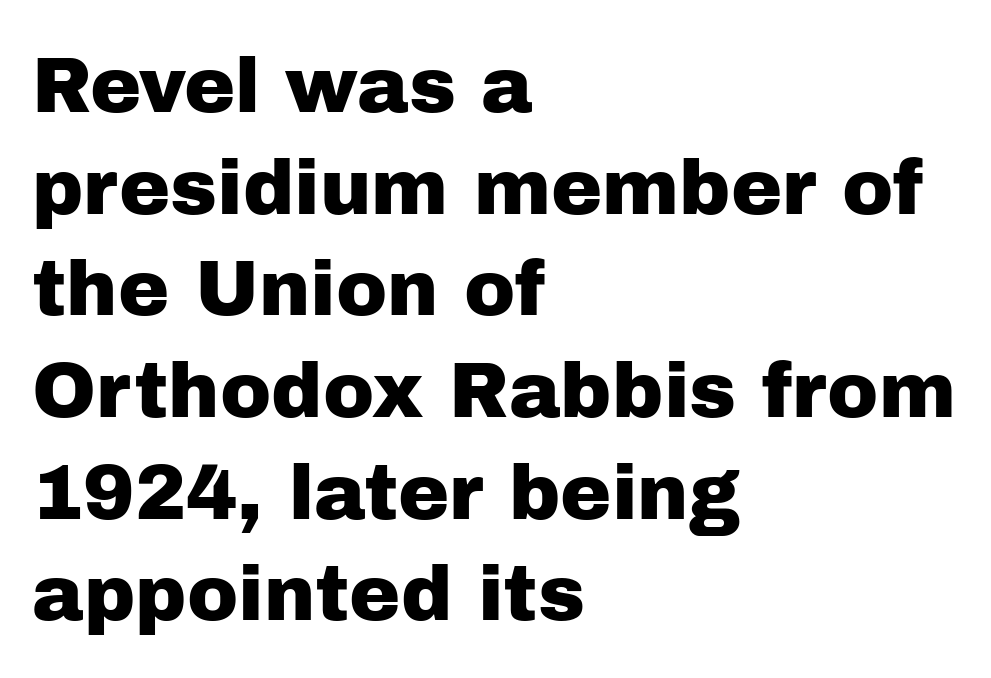
{"serif": "no", "italic": "no", "width": "normal", "stroke_contrast": "low", "x_height": "medium", "monospaced": "no", "underline": "no", "align": "left", "line_spacing": "normal", "line_spacing_ratio": 1.32, "letter_spacing": "normal", "letter_spacing_em": 0.0, "glyph_px": 77}
